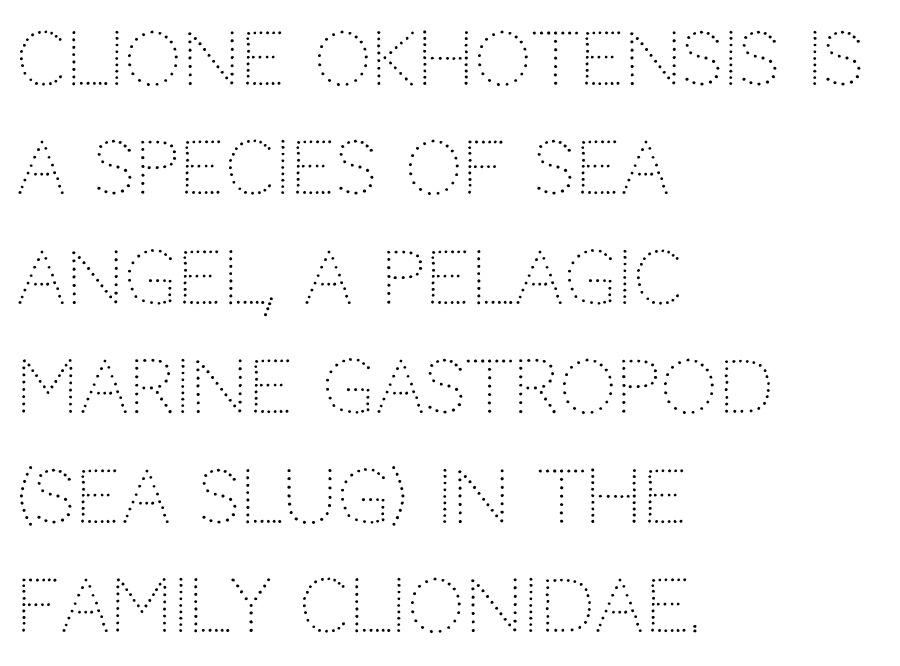
{"serif": "no", "italic": "no", "bold": "no", "weight": "light", "width": "normal", "stroke_contrast": "low", "x_height": "large", "monospaced": "no", "underline": "no", "align": "left", "line_spacing": "normal", "line_spacing_ratio": 1.52, "letter_spacing": "normal", "letter_spacing_em": 0.0, "glyph_px": 72}
